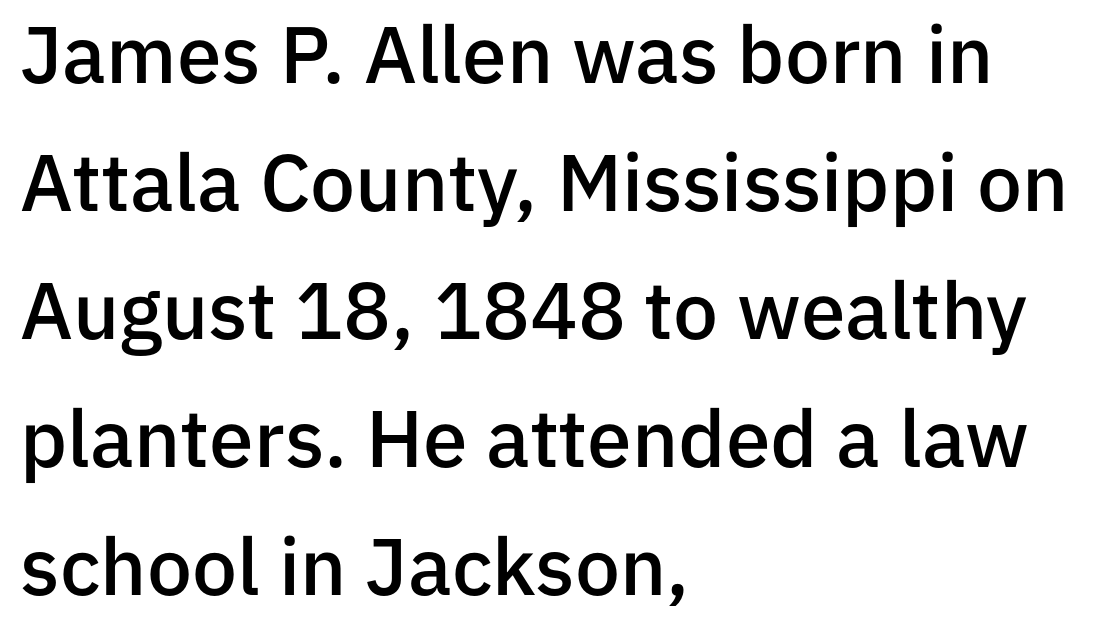
Each letter's strokes conclude bluntly, with no projecting serifs. The specimen omits any rule beneath the text block's lines. A typesetter would call this zero additional tracking. Italic: no, the glyphs are upright roman. Does the copy run flush right? No — it runs flush left.
